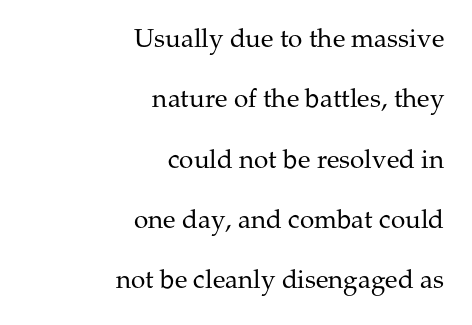
{"italic": "no", "bold": "no", "underline": "no", "align": "right", "line_spacing": "loose", "line_spacing_ratio": 2.32, "letter_spacing": "normal", "letter_spacing_em": 0.0, "glyph_px": 26}
